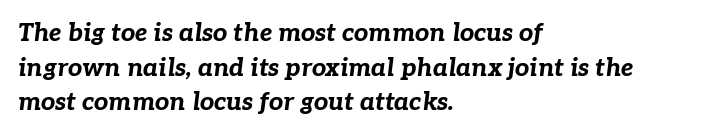
Q: Is the text bold? A: Yes.
Q: Is the text italic (slanted)? A: Yes, it leans right by about 7 degrees.
Q: Is the text underlined? A: No.
Q: How is the paragraph aligned? A: Left-aligned.
Q: Is the spacing between letters normal or unusually wide? A: Normal.
Q: Is the spacing between lines tight, normal or loose? A: Normal.
